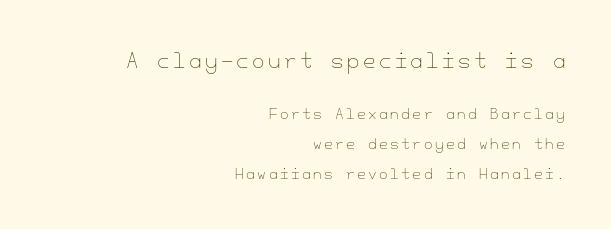
A light-to-regular cut is what we see here. The words here are not underlined. A typesetter would call this leading open, well beyond the default. The lettering holds an erect, upright posture throughout. Size hierarchy here favors the leading block over the trailing one. The passage is arranged like a letterhead date or caption credit — flush right.
